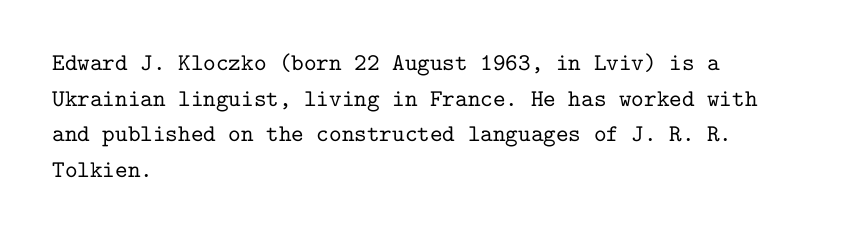
The lettering holds an erect, upright posture throughout. Inter-character spacing is left at the font's built-in metrics. The glyphs are unaccompanied by any horizontal stroke below them. Horizontal alignment here is leftward, the default for most running prose. Is there much room between lines? A standard amount, neither cramped nor airy.
